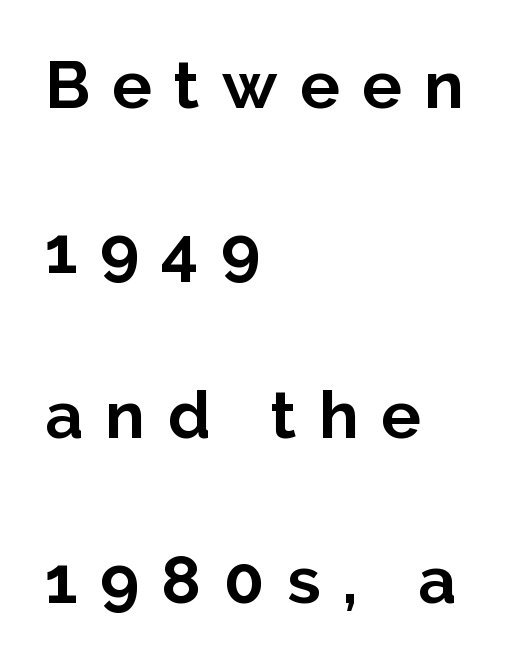
The glyphs are unaccompanied by any horizontal stroke below them. Regarding serifs, this sample does without them. Weight: bold. Think of a printed novel: that variable character pitch is what you see here. When letters stand straight like this, we call the style roman or upright.
